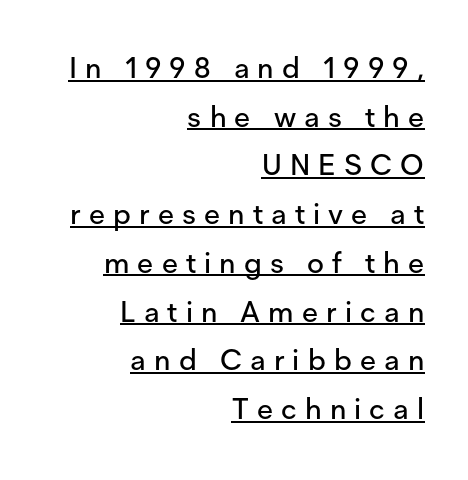
Q: Is the text italic (slanted)? A: No, it is upright.
Q: Is the typeface a serif or a sans-serif typeface? A: Sans-serif.
Q: Is the text underlined? A: Yes.
Q: How is the paragraph aligned? A: Right-aligned.
Q: Is the spacing between letters normal or unusually wide? A: Unusually wide.
Q: Is the spacing between lines tight, normal or loose? A: Normal.
Q: Width (condensed, normal, or wide)? A: Normal.
Q: Stroke contrast? A: Low.
Q: x-height? A: Medium.
Q: Monospaced? A: No.
